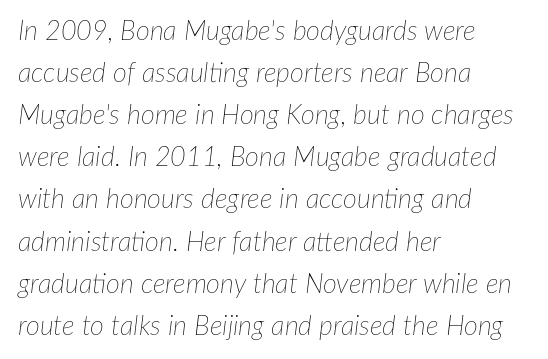
No letter is thick-stroked: the sample isn't bold. The designer left line spacing at the default. The rendering anchors every line to the left-hand side. Here the glyphs are tracked normally, forming tight word shapes. The baseline area is clear. When letters slant like this, we call the style italic.
